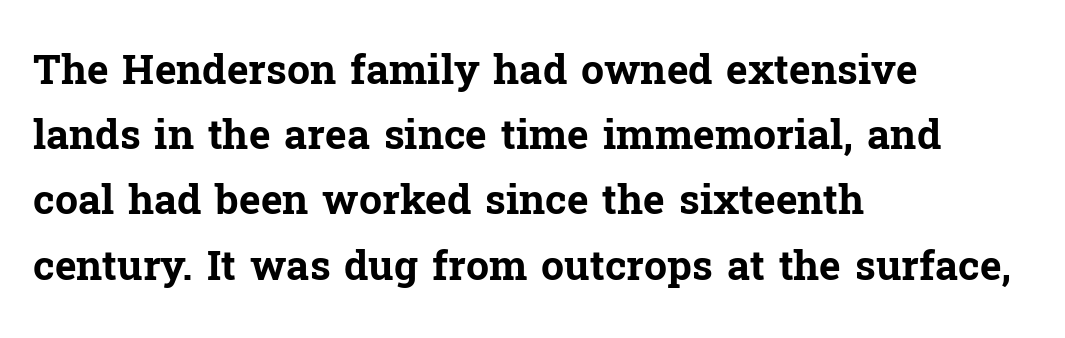
{"serif": "yes", "italic": "no", "bold": "yes", "weight": "bold", "width": "normal", "stroke_contrast": "low", "x_height": "medium", "monospaced": "no", "underline": "no", "align": "left", "line_spacing": "normal", "line_spacing_ratio": 1.59, "letter_spacing": "normal", "letter_spacing_em": 0.0, "glyph_px": 41}
